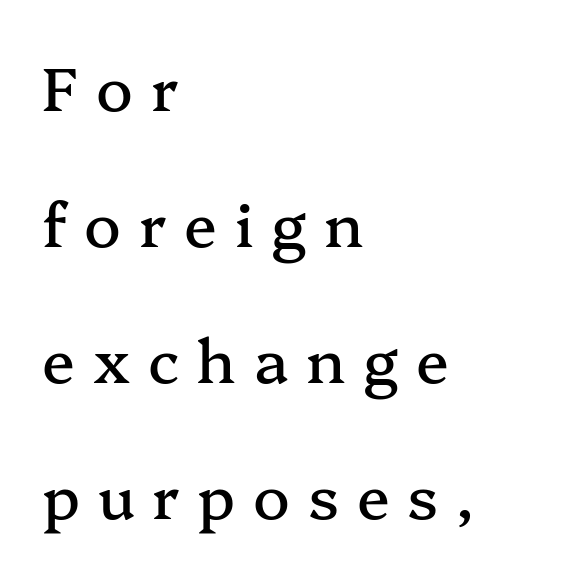
{"serif": "yes", "italic": "no", "width": "normal", "stroke_contrast": "medium", "x_height": "medium", "monospaced": "no", "underline": "no", "align": "left", "line_spacing": "loose", "line_spacing_ratio": 2.23, "letter_spacing": "wide", "letter_spacing_em": 0.29, "glyph_px": 61}
